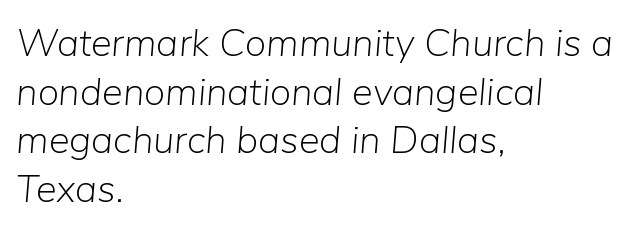
Q: Is the text bold? A: No.
Q: Is the text italic (slanted)? A: Yes, it leans right by about 5 degrees.
Q: Is the text underlined? A: No.
Q: How is the paragraph aligned? A: Left-aligned.
Q: Is the spacing between letters normal or unusually wide? A: Normal.
Q: Is the spacing between lines tight, normal or loose? A: Normal.
Q: Width (condensed, normal, or wide)? A: Normal.
Q: Stroke contrast? A: Low.
Q: x-height? A: Medium.
Q: Monospaced? A: No.
